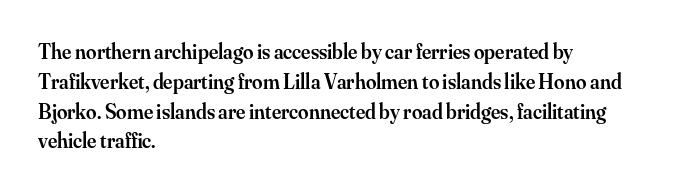
The image shows 21 px text type, upright; set left-aligned, normal line spacing (1.42x), normal letter spacing, not underlined.
